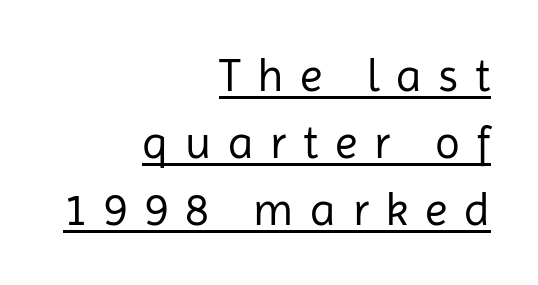
Q: Is the text bold? A: No.
Q: Is the text italic (slanted)? A: No, it is upright.
Q: Is the typeface a serif or a sans-serif typeface? A: Sans-serif.
Q: Is the text underlined? A: Yes.
Q: How is the paragraph aligned? A: Right-aligned.
Q: Is the spacing between letters normal or unusually wide? A: Unusually wide.
Q: Is the spacing between lines tight, normal or loose? A: Normal.
Q: Width (condensed, normal, or wide)? A: Normal.
Q: Stroke contrast? A: Low.
Q: x-height? A: Medium.
Q: Monospaced? A: No.
